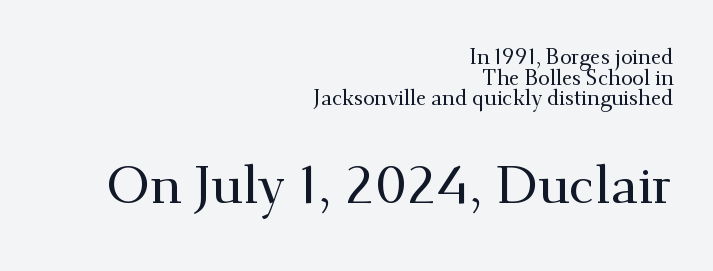
The image shows 53 px serif type, upright; set right-aligned, tight line spacing (0.98x), normal letter spacing, not underlined; the second (bottom) block is 2.52x larger; medium stroke contrast and a small x-height.
